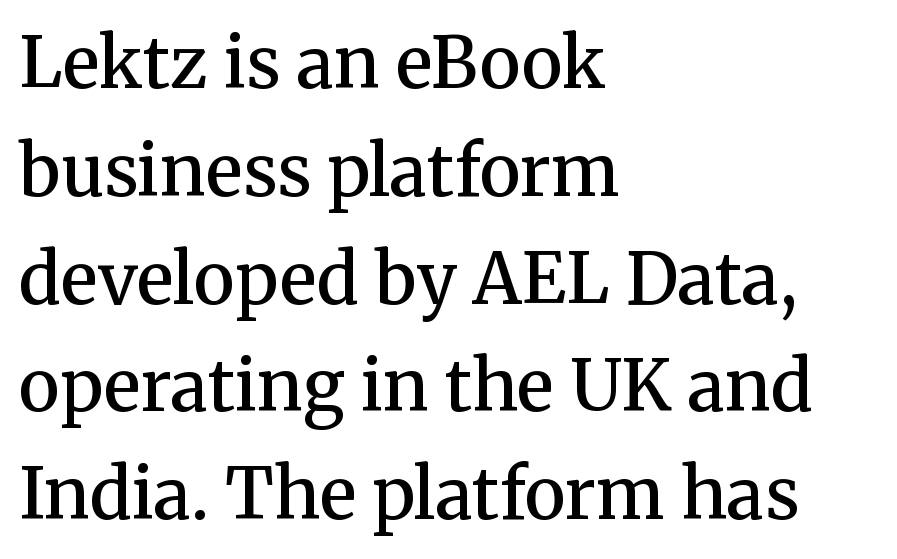
Vertically, the passage feels balanced, rows spaced as you'd expect. The lines are quadded left. Moderately thickened strokes mark this as semibold type. What stands out about the letter spacing? Nothing — it is the standard amount.
